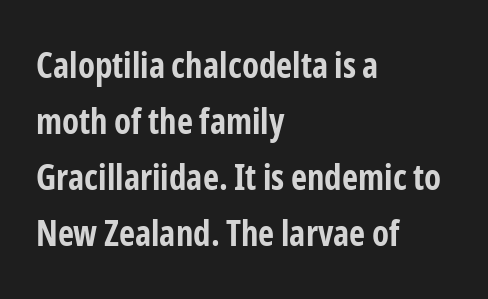
Q: Is the text bold? A: Yes.
Q: Is the text italic (slanted)? A: No, it is upright.
Q: Is the typeface a serif or a sans-serif typeface? A: Sans-serif.
Q: Is the text underlined? A: No.
Q: How is the paragraph aligned? A: Left-aligned.
Q: Is the spacing between letters normal or unusually wide? A: Normal.
Q: Is the spacing between lines tight, normal or loose? A: Normal.
Q: Width (condensed, normal, or wide)? A: Condensed.
Q: Stroke contrast? A: Low.
Q: x-height? A: Medium.
Q: Monospaced? A: No.
